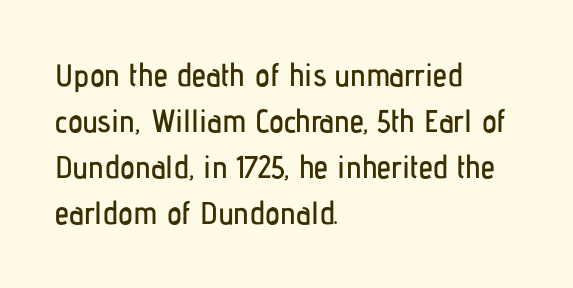
Q: Is the text italic (slanted)? A: No, it is upright.
Q: Is the typeface a serif or a sans-serif typeface? A: Sans-serif.
Q: Is the text underlined? A: No.
Q: How is the paragraph aligned? A: Left-aligned.
Q: Is the spacing between letters normal or unusually wide? A: Normal.
Q: Is the spacing between lines tight, normal or loose? A: Normal.
Q: Width (condensed, normal, or wide)? A: Condensed.
Q: Stroke contrast? A: Low.
Q: x-height? A: Medium.
Q: Monospaced? A: No.
